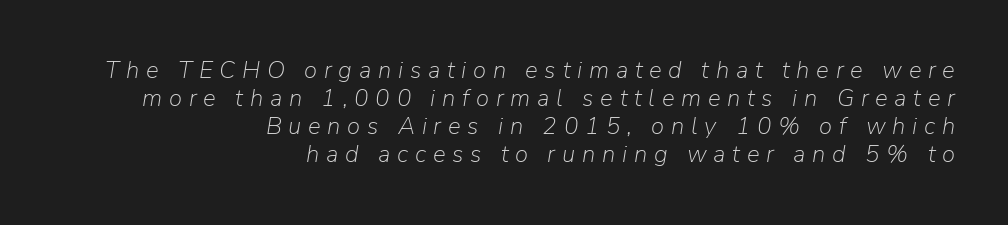
Q: Is the text bold? A: No.
Q: Is the text italic (slanted)? A: Yes, it leans right by about 9 degrees.
Q: Is the text underlined? A: No.
Q: How is the paragraph aligned? A: Right-aligned.
Q: Is the spacing between letters normal or unusually wide? A: Unusually wide.
